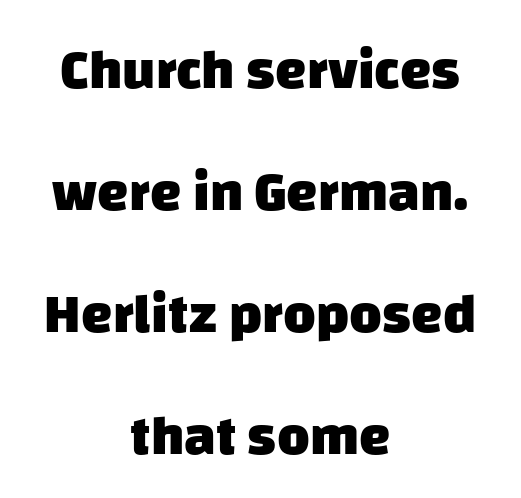
The image shows 56 px heavy sans-serif type; set centered, loose line spacing (2.18x), normal letter spacing, not underlined; low stroke contrast and a large x-height.
